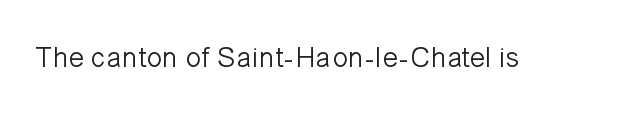
Q: Is the text bold? A: No.
Q: Is the text italic (slanted)? A: No, it is upright.
Q: Is the typeface a serif or a sans-serif typeface? A: Sans-serif.
Q: Is the text underlined? A: No.
Q: Is the spacing between letters normal or unusually wide? A: Normal.
Q: Width (condensed, normal, or wide)? A: Normal.
Q: Stroke contrast? A: Low.
Q: x-height? A: Medium.
Q: Monospaced? A: No.
